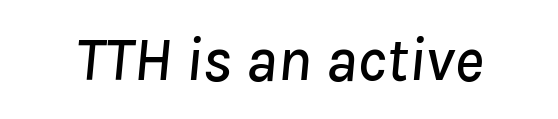
Standard letterfit; no display-style spreading of the glyphs. No word sits above an underline. Here the designer chose a conventional face with non-uniform glyph widths. Compared with ordinary roman type, these characters are visibly tilted.
